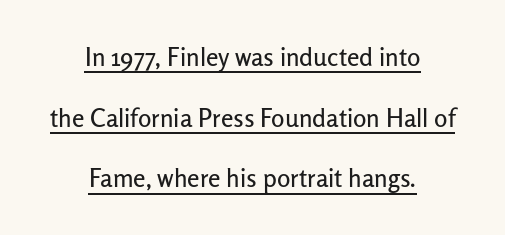
The image shows 25 px text type, upright; set centered, loose line spacing (2.43x), normal letter spacing, underlined.
